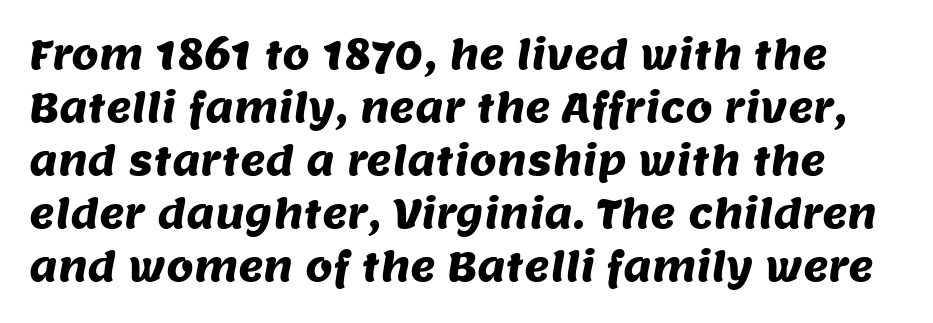
The image shows 39 px sans-serif type; set normal line spacing (1.36x), normal letter spacing, not underlined; medium stroke contrast and a large x-height.
